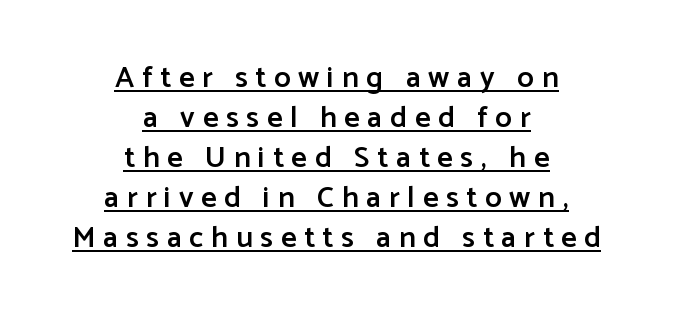
{"serif": "no", "italic": "no", "bold": "semi", "weight": "semibold", "width": "normal", "stroke_contrast": "low", "x_height": "medium", "monospaced": "no", "underline": "yes", "align": "center", "line_spacing": "normal", "line_spacing_ratio": 1.33, "letter_spacing": "wide", "letter_spacing_em": 0.26, "glyph_px": 30}
